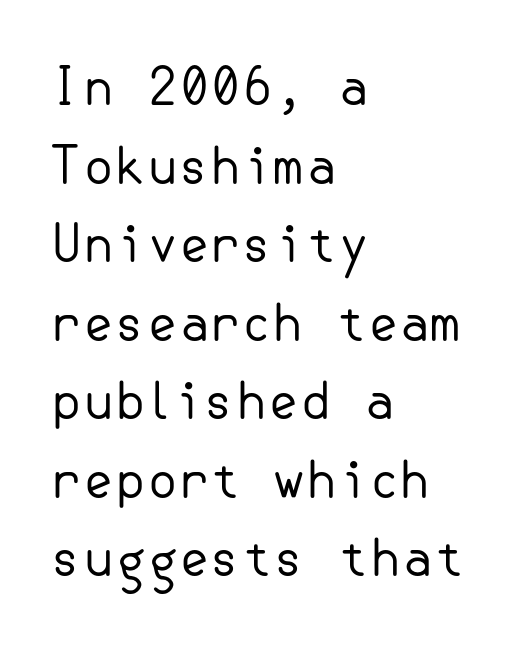
Q: Is the text bold? A: No.
Q: Is the text italic (slanted)? A: No, it is upright.
Q: Is the typeface a serif or a sans-serif typeface? A: Sans-serif.
Q: Is the text underlined? A: No.
Q: How is the paragraph aligned? A: Left-aligned.
Q: Is the spacing between letters normal or unusually wide? A: Normal.
Q: Is the spacing between lines tight, normal or loose? A: Normal.
Q: Width (condensed, normal, or wide)? A: Normal.
Q: Stroke contrast? A: Low.
Q: x-height? A: Small.
